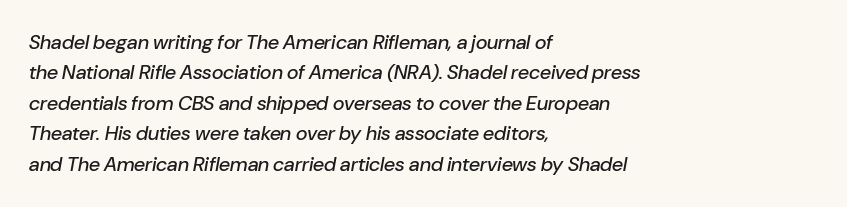
{"italic": "yes", "lean": "right", "slant_degrees": 10, "underline": "no", "align": "left", "line_spacing": "normal", "line_spacing_ratio": 1.52, "letter_spacing": "normal", "letter_spacing_em": 0.0, "glyph_px": 20}
